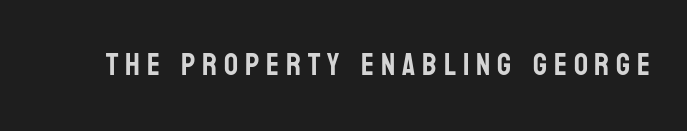
The image shows 31 px condensed sans-serif type, upright; set unusually wide letter spacing (+0.22 em), not underlined; low stroke contrast and a large x-height.
